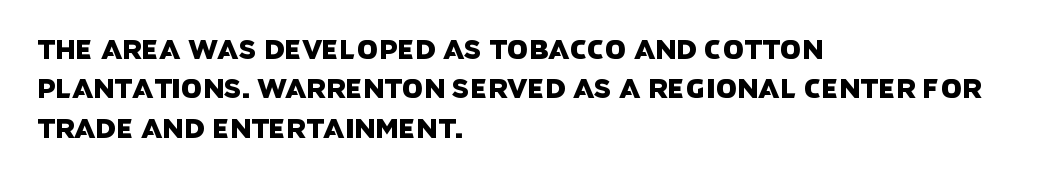
{"underline": "no", "align": "left", "line_spacing": "normal", "line_spacing_ratio": 1.46, "letter_spacing": "normal", "letter_spacing_em": 0.0, "glyph_px": 27}
